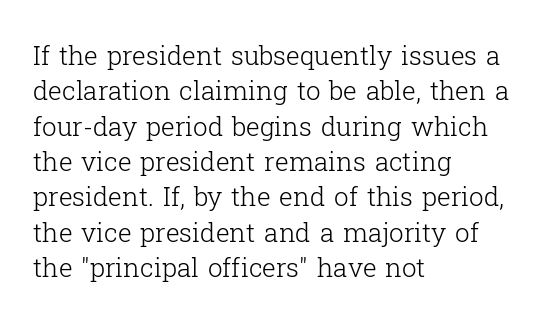
{"italic": "no", "bold": "no", "underline": "no", "align": "left", "line_spacing": "normal", "line_spacing_ratio": 1.36, "letter_spacing": "normal", "letter_spacing_em": 0.0, "glyph_px": 26}
